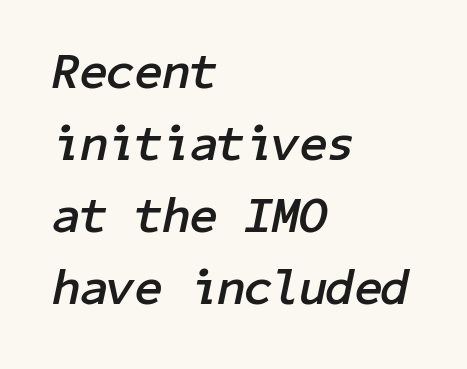
The image shows 50 px semibold type, italic (leaning right); set left-aligned, normal line spacing (1.44x), normal letter spacing, not underlined; low stroke contrast and a medium x-height.
